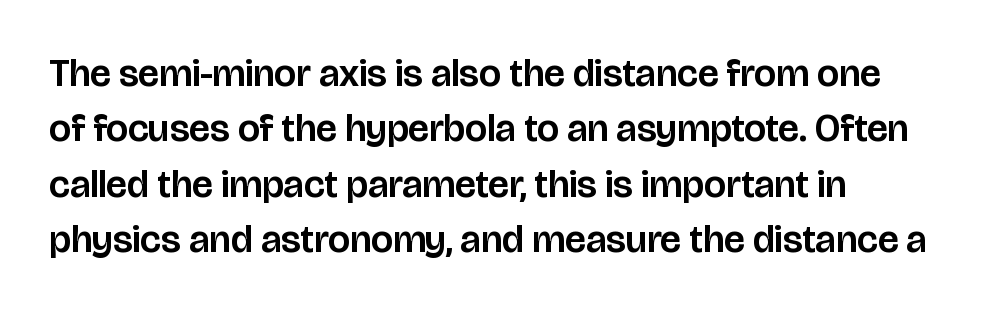
The image shows 39 px sans-serif type, upright; set left-aligned, normal line spacing (1.42x), normal letter spacing, not underlined; low stroke contrast and a large x-height.
